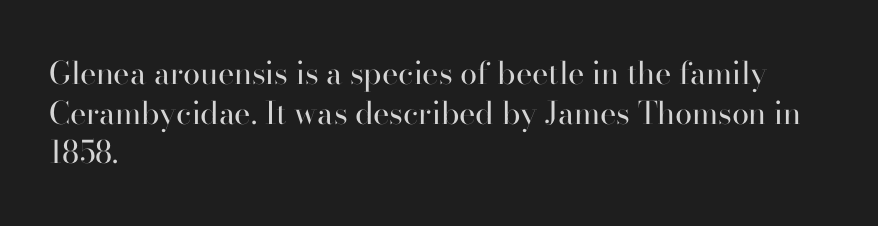
The rendering anchors every line to the left-hand side. You can tell it's not italic because the verticals are truly vertical. To sum up the face: it has serifs. No extra ink here — the face is not bold.
